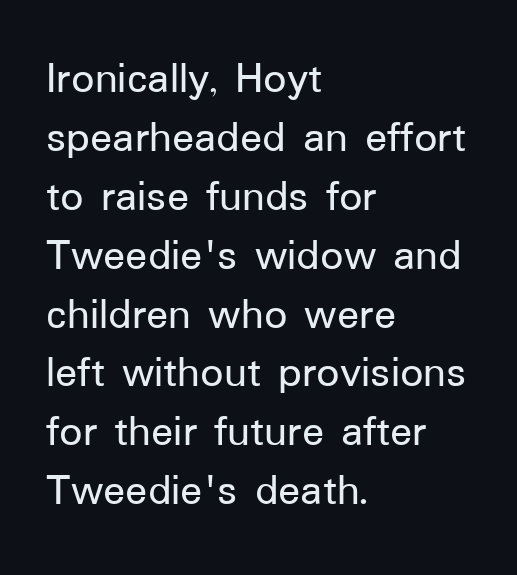
{"serif": "no", "italic": "no", "width": "normal", "stroke_contrast": "low", "x_height": "medium", "monospaced": "no", "underline": "no", "align": "left", "line_spacing": "normal", "line_spacing_ratio": 1.28, "letter_spacing": "normal", "letter_spacing_em": 0.0, "glyph_px": 46}
